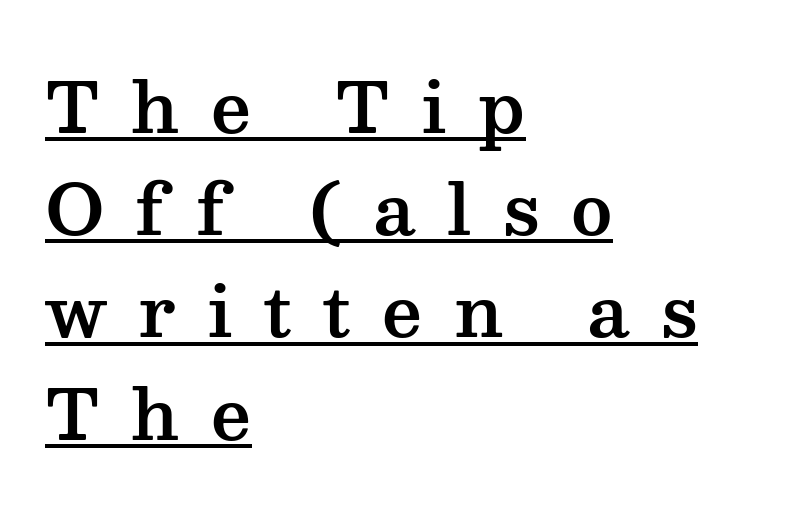
The image shows 70 px wide serif type, upright; set left-aligned, normal line spacing (1.46x), unusually wide letter spacing (+0.45 em), underlined; medium stroke contrast and a medium x-height.
